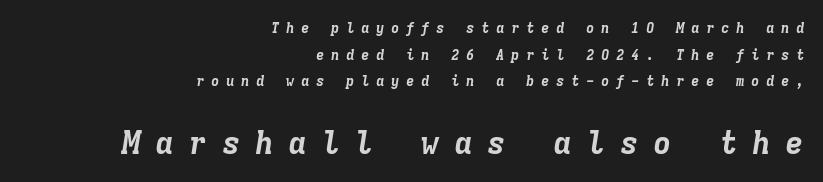
The image shows 31 px bold type, italic (leaning right), monospaced; set right-aligned, loose line spacing (1.9x), unusually wide letter spacing (+0.47 em), not underlined; the second (bottom) block is 2.21x larger; low stroke contrast and a medium x-height.
